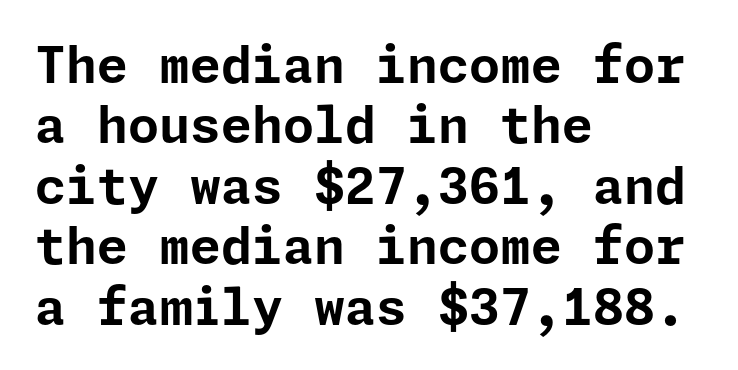
The image shows 50 px bold sans-serif type, upright; set left-aligned, line spacing 1.21x, normal letter spacing, not underlined; low stroke contrast and a medium x-height.
